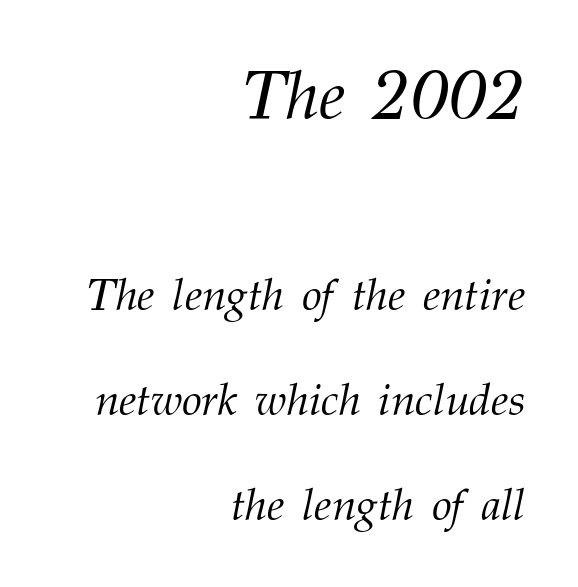
Just letters on the line, the space beneath them empty. Stems and bowls with no extra thickness — not bold. Students, observe: this is what heavily led, spacious text looks like. Look at the bottom of the vertical strokes: they flare into serifs here. Looks like regular typesetting: each glyph gets only the width it needs.
